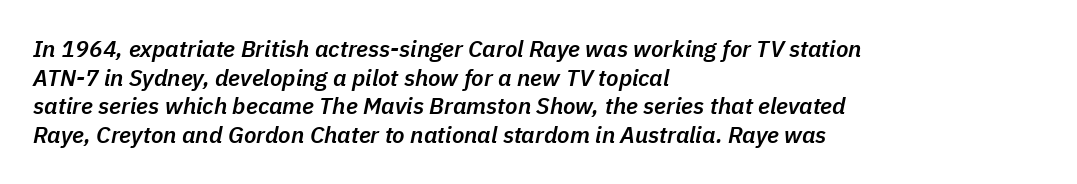
{"italic": "yes", "lean": "right", "slant_degrees": 11, "bold": "semi", "underline": "no", "align": "left", "line_spacing": "normal", "line_spacing_ratio": 1.25, "letter_spacing": "normal", "letter_spacing_em": 0.0, "glyph_px": 23}
